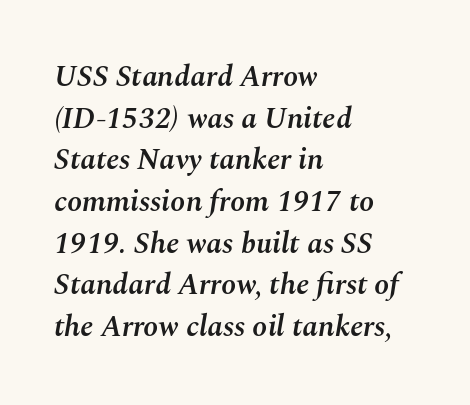
Observe the ordinary spacing: letters are neighbours, not strangers. Clear beneath every line of the passage. The paragraph shown leans on its left margin. This is moderately heavy type, rendered in semibold. The block of text has a typical density, with ordinary space between rows.
